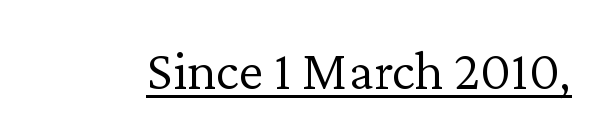
Q: Is the text bold? A: No.
Q: Is the text italic (slanted)? A: No, it is upright.
Q: Is the typeface a serif or a sans-serif typeface? A: Serif.
Q: Is the text underlined? A: Yes.
Q: Is the spacing between letters normal or unusually wide? A: Normal.
Q: Width (condensed, normal, or wide)? A: Normal.
Q: Stroke contrast? A: Low.
Q: x-height? A: Medium.
Q: Monospaced? A: No.
